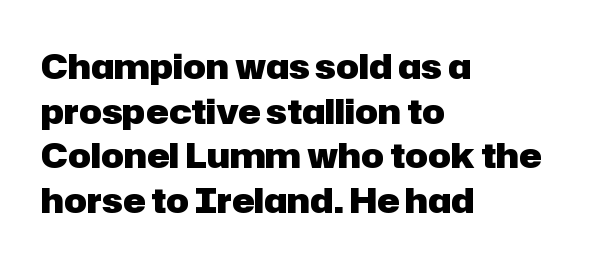
Inter-character spacing is left at the font's built-in metrics. Honestly, there is no underline to notice here at all. One glance says typical: line gaps are just what's usual. Posture: upright roman. Strokes here are thick enough to call this a true bold.
